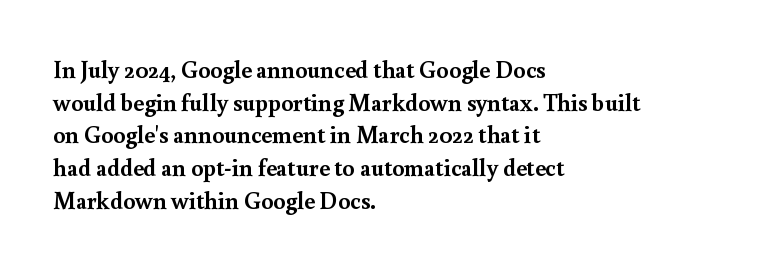
The image shows 24 px bold type, upright; set left-aligned, normal line spacing (1.36x), normal letter spacing, not underlined.
